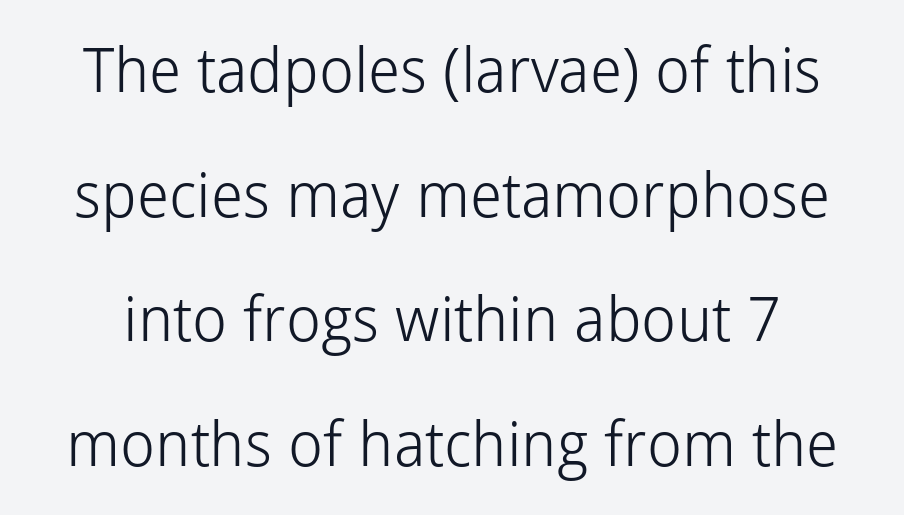
The image shows 62 px light sans-serif type, upright; set loose line spacing (2.01x), normal letter spacing, not underlined; low stroke contrast and a medium x-height.
